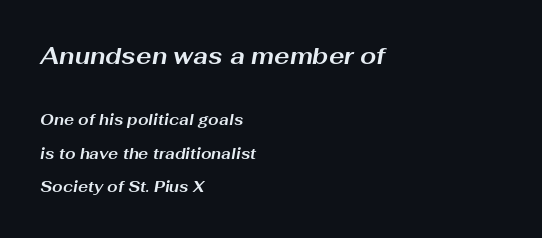
Q: Is the text bold? A: Yes.
Q: Is the text italic (slanted)? A: Yes, it leans right by about 10 degrees.
Q: Is the text underlined? A: No.
Q: How is the paragraph aligned? A: Left-aligned.
Q: Is the spacing between letters normal or unusually wide? A: Normal.
Q: Is the spacing between lines tight, normal or loose? A: Loose.
Q: Which block of text is set in a larger size, the first (top) or the second (bottom)? A: The first (top) one.
